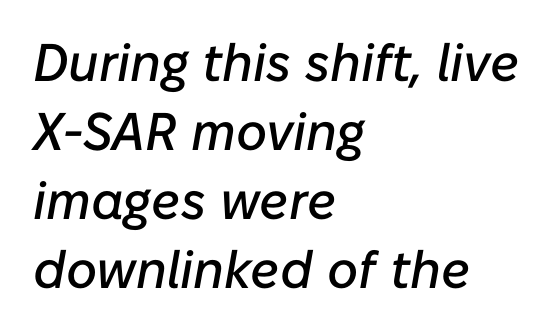
The image shows 53 px text type, italic (leaning right); set left-aligned, normal line spacing (1.3x), normal letter spacing, not underlined; low stroke contrast and a medium x-height.
